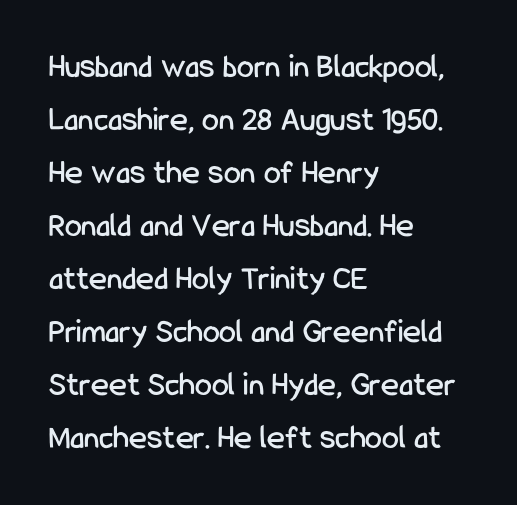
Q: Is the text italic (slanted)? A: No, it is upright.
Q: Is the typeface a serif or a sans-serif typeface? A: Sans-serif.
Q: Is the text underlined? A: No.
Q: How is the paragraph aligned? A: Left-aligned.
Q: Is the spacing between letters normal or unusually wide? A: Normal.
Q: Is the spacing between lines tight, normal or loose? A: Normal.
Q: Width (condensed, normal, or wide)? A: Condensed.
Q: Stroke contrast? A: Low.
Q: x-height? A: Medium.
Q: Monospaced? A: No.
